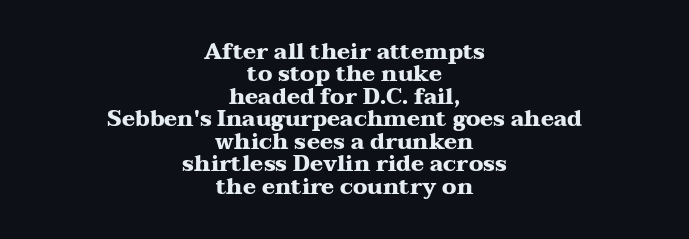
The image shows 22 px bold type, upright; set centered, tight line spacing (1.02x), normal letter spacing, not underlined.
